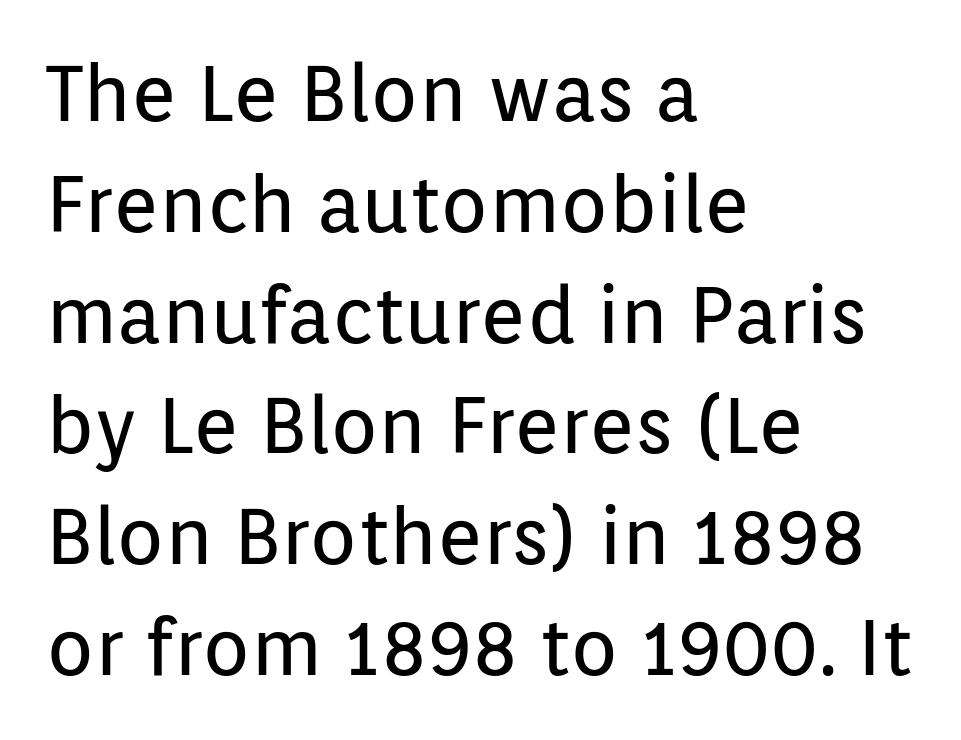
{"serif": "no", "italic": "no", "bold": "no", "weight": "regular", "width": "normal", "stroke_contrast": "low", "x_height": "medium", "monospaced": "no", "underline": "no", "align": "left", "line_spacing": "normal", "line_spacing_ratio": 1.42, "letter_spacing": "normal", "letter_spacing_em": 0.0, "glyph_px": 78}
